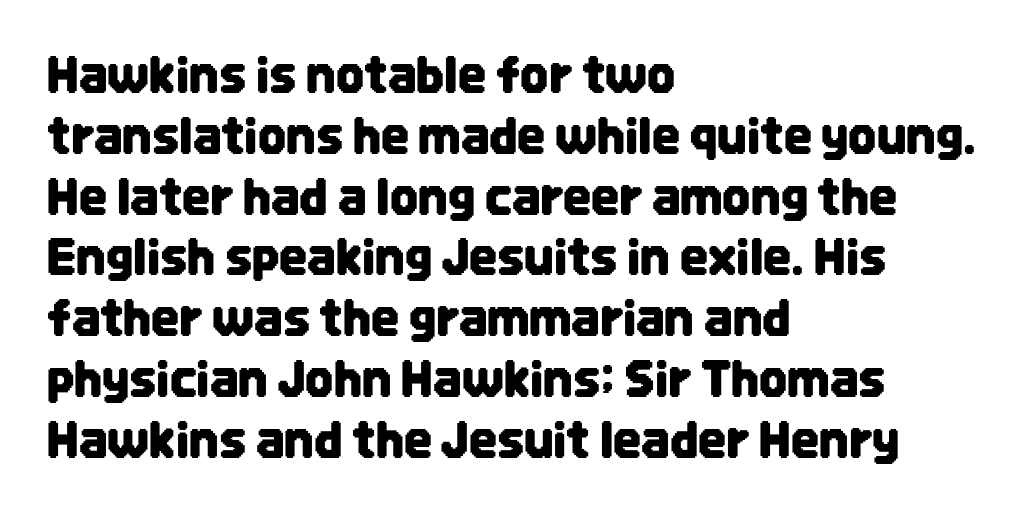
The paragraph has a hard left edge and a soft right edge. The letters advance in unequal steps, a hallmark of proportional type. The type sits square on the baseline with zero lean. Compared with typical body copy, the letter spacing here is the same. These lines are composed in type without serifs.
